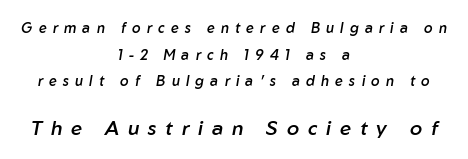
{"italic": "yes", "lean": "right", "slant_degrees": 10, "bold": "semi", "underline": "no", "align": "center", "line_spacing": "loose", "line_spacing_ratio": 1.91, "letter_spacing": "wide", "letter_spacing_em": 0.44, "larger_block": "second", "size_ratio": 1.43, "glyph_px": 20}
